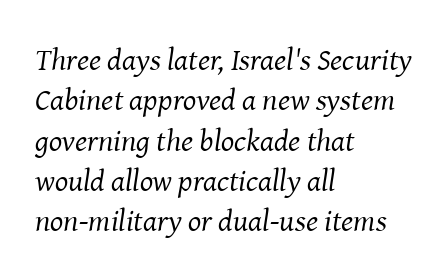
The image shows 31 px regular-weight serif type, italic (leaning right); set left-aligned, normal line spacing (1.3x), normal letter spacing, not underlined; medium stroke contrast and a medium x-height.
